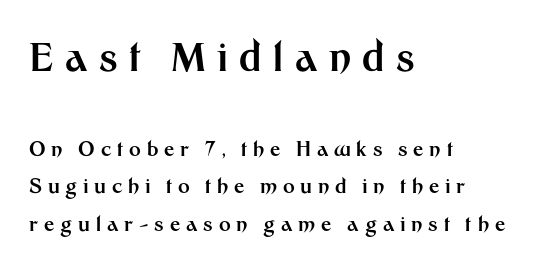
{"serif": "no", "italic": "no", "bold": "yes", "weight": "bold", "width": "normal", "stroke_contrast": "medium", "x_height": "medium", "monospaced": "no", "underline": "no", "align": "left", "line_spacing_ratio": 1.88, "letter_spacing": "wide", "letter_spacing_em": 0.29, "larger_block": "first", "size_ratio": 1.95, "glyph_px": 39}
